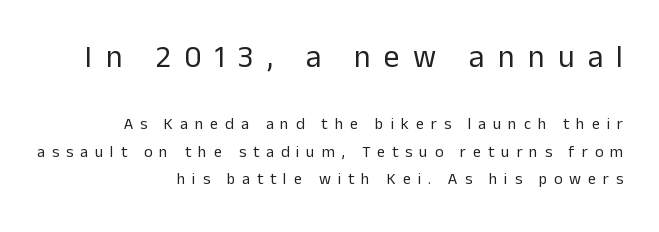
The image shows 31 px regular-weight sans-serif type, upright; set right-aligned, normal line spacing (1.7x), unusually wide letter spacing (+0.43 em), not underlined; the first (top) block is 1.94x larger; low stroke contrast and a medium x-height.
